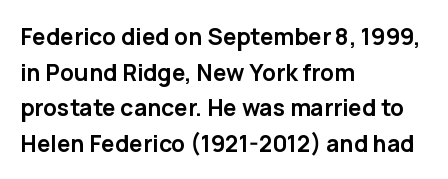
{"italic": "no", "bold": "yes", "underline": "no", "align": "left", "line_spacing": "normal", "line_spacing_ratio": 1.55, "letter_spacing": "normal", "letter_spacing_em": 0.0, "glyph_px": 23}
